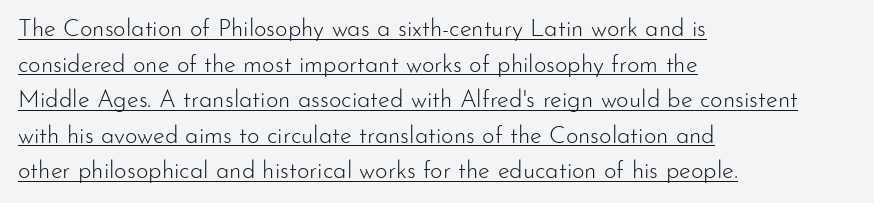
Q: Is the text bold? A: No.
Q: Is the text italic (slanted)? A: No, it is upright.
Q: Is the text underlined? A: Yes.
Q: How is the paragraph aligned? A: Left-aligned.
Q: Is the spacing between letters normal or unusually wide? A: Normal.
Q: Is the spacing between lines tight, normal or loose? A: Normal.
